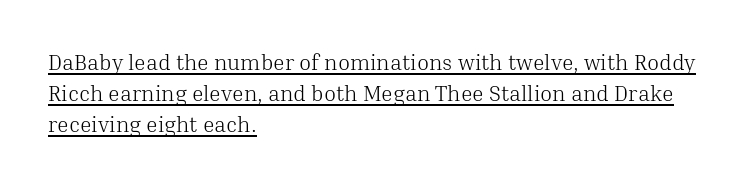
Q: Is the text bold? A: No.
Q: Is the text italic (slanted)? A: No, it is upright.
Q: Is the text underlined? A: Yes.
Q: How is the paragraph aligned? A: Left-aligned.
Q: Is the spacing between letters normal or unusually wide? A: Normal.
Q: Is the spacing between lines tight, normal or loose? A: Normal.
